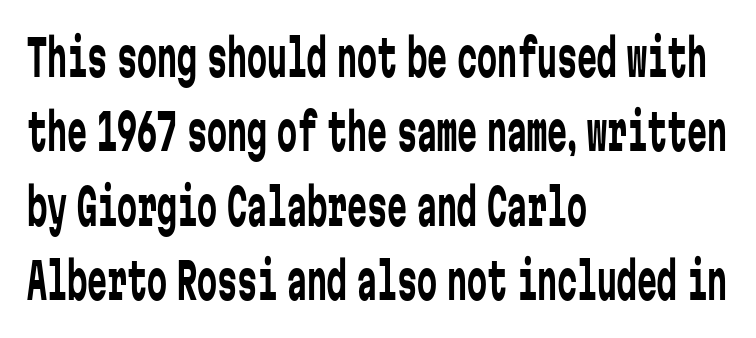
The image shows 50 px regular-weight, condensed sans-serif type, upright, monospaced; set left-aligned, normal line spacing (1.49x), normal letter spacing, not underlined; low stroke contrast and a medium x-height.
